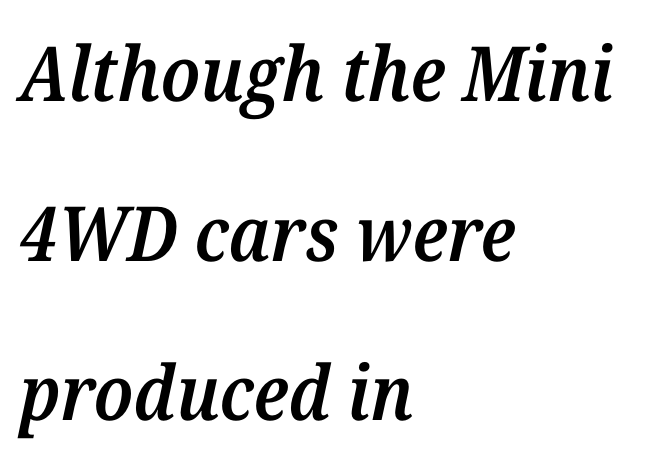
The image shows 76 px semibold serif type, italic (leaning right); set left-aligned, loose line spacing (2.1x), normal letter spacing, not underlined; medium stroke contrast and a medium x-height.
